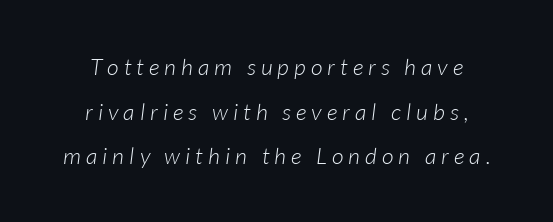
Q: Is the text bold? A: No.
Q: Is the text italic (slanted)? A: Yes, it leans right by about 7 degrees.
Q: Is the text underlined? A: No.
Q: Is the spacing between letters normal or unusually wide? A: Unusually wide.
Q: Is the spacing between lines tight, normal or loose? A: Loose.
